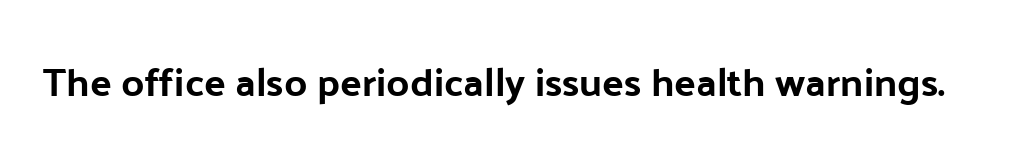
Q: Is the text italic (slanted)? A: No, it is upright.
Q: Is the typeface a serif or a sans-serif typeface? A: Sans-serif.
Q: Is the text underlined? A: No.
Q: Is the spacing between letters normal or unusually wide? A: Normal.
Q: Width (condensed, normal, or wide)? A: Normal.
Q: Stroke contrast? A: Low.
Q: x-height? A: Medium.
Q: Monospaced? A: No.
